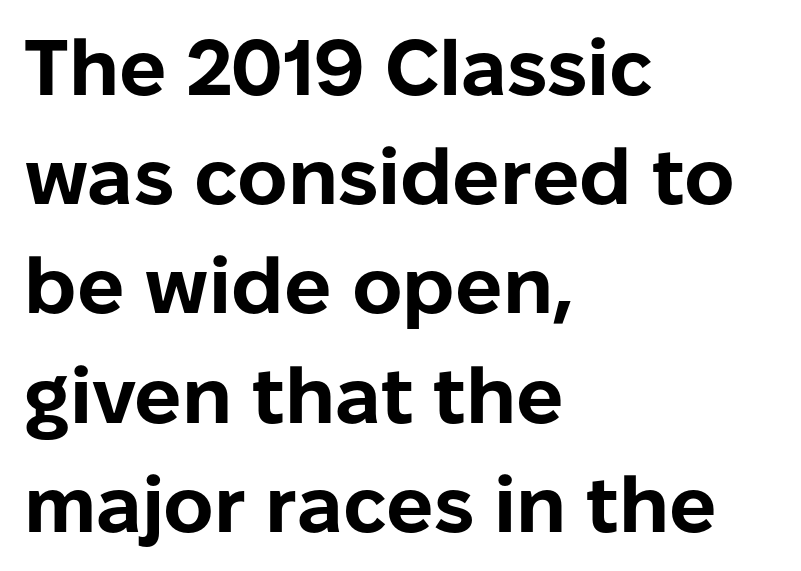
{"serif": "no", "italic": "no", "bold": "yes", "weight": "bold", "width": "normal", "stroke_contrast": "low", "x_height": "medium", "monospaced": "no", "underline": "no", "align": "left", "line_spacing": "normal", "line_spacing_ratio": 1.4, "letter_spacing": "normal", "letter_spacing_em": 0.0, "glyph_px": 78}
